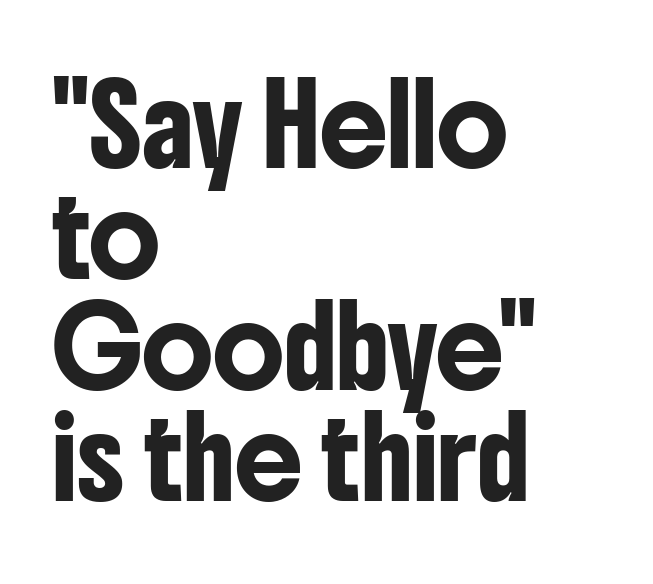
{"serif": "no", "italic": "no", "width": "condensed", "stroke_contrast": "low", "x_height": "medium", "monospaced": "no", "underline": "no", "align": "left", "line_spacing": "normal", "line_spacing_ratio": 1.46, "letter_spacing": "normal", "letter_spacing_em": 0.0, "glyph_px": 76}
